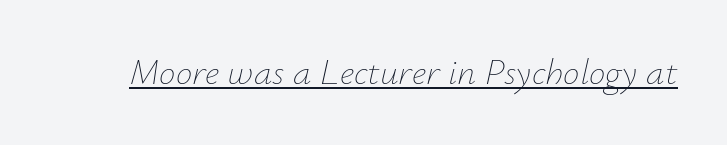
The letters advance in unequal steps, a hallmark of proportional type. The rendered words wear a rule along their underside. Weight: regular or lighter. The passage shown leans; its letterforms are oblique. Honestly, the letter spacing is just normal — you wouldn't notice it.
